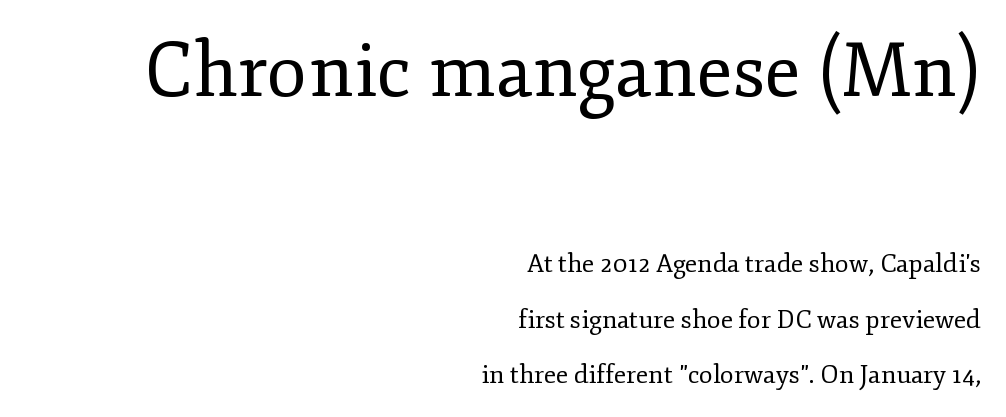
Q: Is the text bold? A: No.
Q: Is the text italic (slanted)? A: No, it is upright.
Q: Is the typeface a serif or a sans-serif typeface? A: Serif.
Q: Is the text underlined? A: No.
Q: How is the paragraph aligned? A: Right-aligned.
Q: Is the spacing between letters normal or unusually wide? A: Normal.
Q: Is the spacing between lines tight, normal or loose? A: Loose.
Q: Which block of text is set in a larger size, the first (top) or the second (bottom)? A: The first (top) one.
Q: Width (condensed, normal, or wide)? A: Normal.
Q: Stroke contrast? A: Low.
Q: x-height? A: Small.
Q: Monospaced? A: No.
